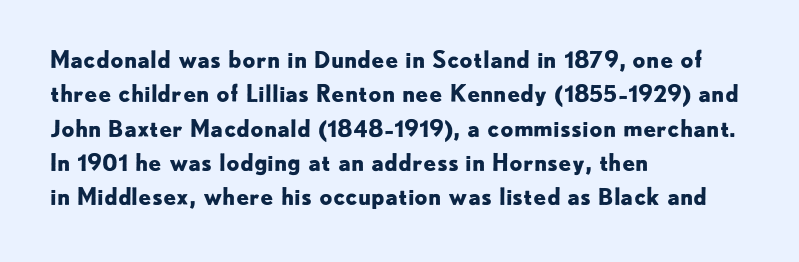
The image shows 23 px bold type, upright; set left-aligned, normal line spacing (1.49x), normal letter spacing, not underlined.
